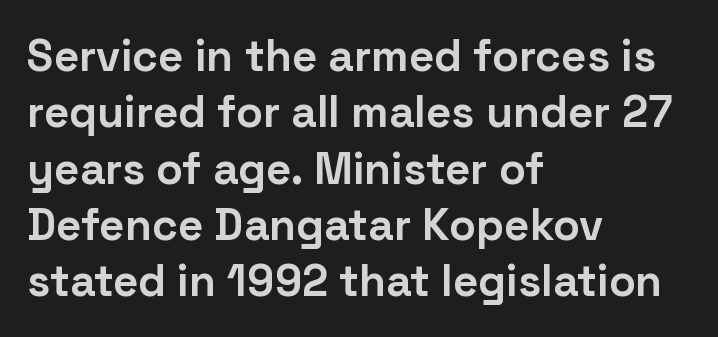
{"serif": "no", "italic": "no", "bold": "yes", "weight": "bold", "width": "normal", "stroke_contrast": "low", "x_height": "medium", "monospaced": "no", "underline": "no", "align": "left", "line_spacing": "normal", "line_spacing_ratio": 1.28, "letter_spacing": "normal", "letter_spacing_em": 0.0, "glyph_px": 44}
